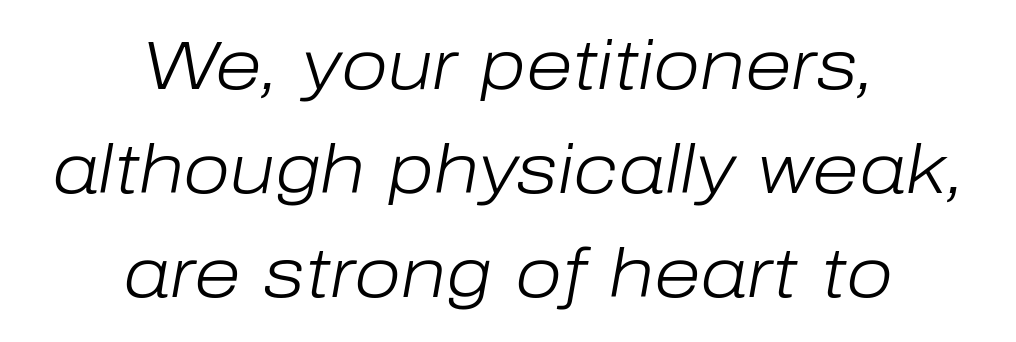
Spacing verdict: proportional, widths tailored to each character. Vertical spacing — default. Reading down the block, each line starts at a different indent, mirrored at its end. Letter spacing: default. This sample uses an oblique cut, with every glyph tilted off the vertical.
